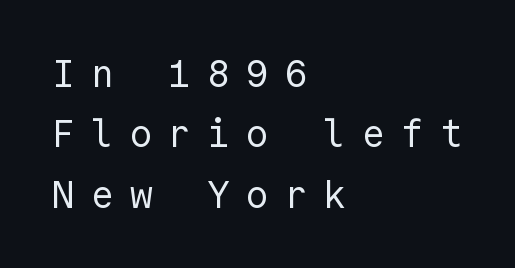
{"serif": "no", "italic": "no", "bold": "no", "weight": "regular", "width": "normal", "x_height": "medium", "underline": "no", "align": "left", "line_spacing": "normal", "line_spacing_ratio": 1.59, "letter_spacing": "wide", "letter_spacing_em": 0.42, "glyph_px": 38}
